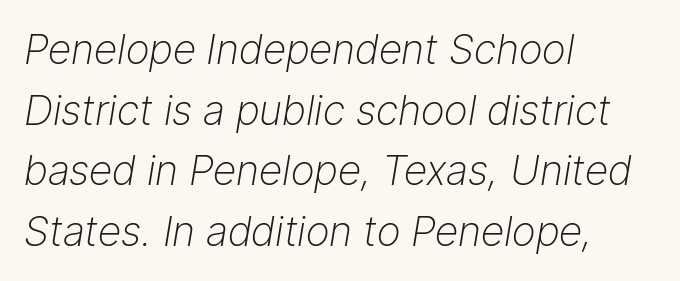
The image shows 41 px light type, italic (leaning right); set left-aligned, normal line spacing (1.48x), normal letter spacing, not underlined; low stroke contrast and a medium x-height.
